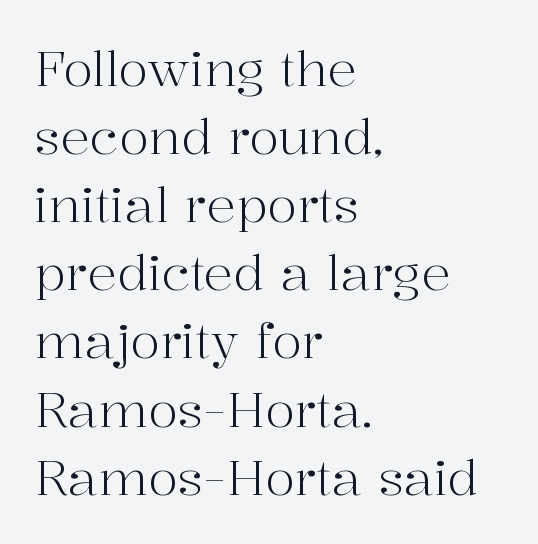
{"serif": "yes", "italic": "no", "bold": "no", "weight": "light", "width": "normal", "stroke_contrast": "high", "x_height": "medium", "monospaced": "no", "underline": "no", "align": "left", "line_spacing": "normal", "line_spacing_ratio": 1.39, "letter_spacing": "normal", "letter_spacing_em": 0.0, "glyph_px": 49}
